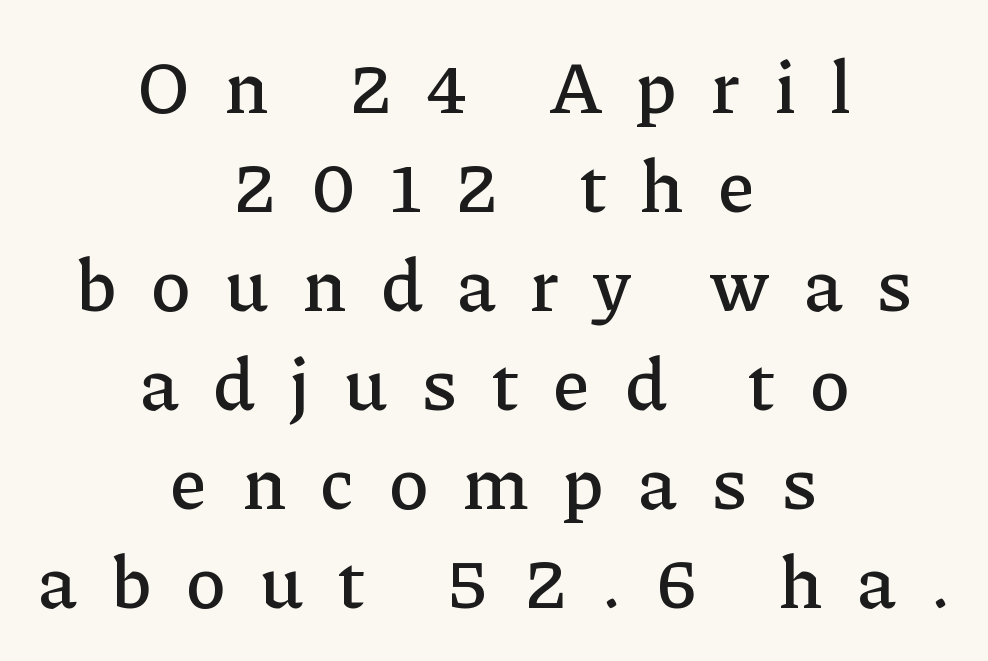
The image shows 75 px serif type, upright; set centered, normal line spacing (1.32x), unusually wide letter spacing (+0.47 em), not underlined; low stroke contrast and a medium x-height.
